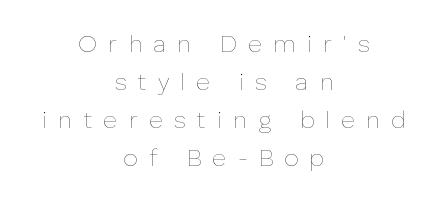
The image shows 24 px text type, upright; set centered, normal line spacing (1.59x), unusually wide letter spacing (+0.46 em), not underlined.
